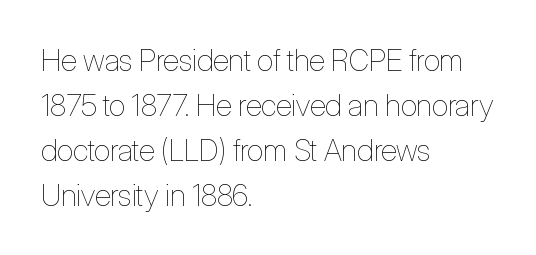
Q: Is the text bold? A: No.
Q: Is the text italic (slanted)? A: No, it is upright.
Q: Is the text underlined? A: No.
Q: How is the paragraph aligned? A: Left-aligned.
Q: Is the spacing between letters normal or unusually wide? A: Normal.
Q: Is the spacing between lines tight, normal or loose? A: Normal.
Q: Width (condensed, normal, or wide)? A: Condensed.
Q: Stroke contrast? A: Low.
Q: x-height? A: Medium.
Q: Monospaced? A: No.
